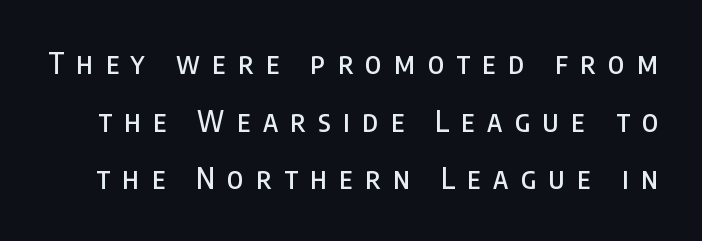
The image shows 29 px condensed sans-serif type, upright; set loose line spacing (1.99x), unusually wide letter spacing (+0.43 em), not underlined; low stroke contrast and a large x-height.
